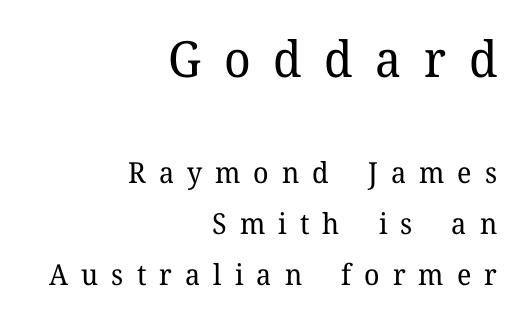
Which chunk is bigger? The first one — the top block dwarfs the bottom. The face looks like a standard text weight, possibly lighter. Every character sits straight up, as roman type does. Serif or sans? Serif — the stroke terminals have little feet. Visually the block forms a straight wall on the right and a jagged coastline on the left.
